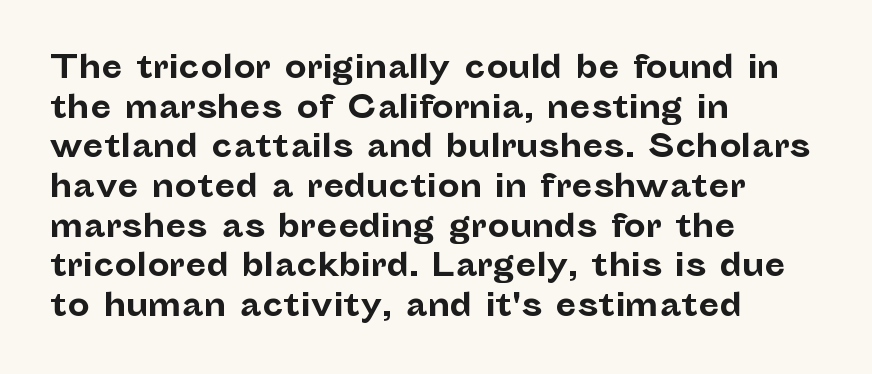
The image shows 31 px bold sans-serif type, upright; set left-aligned, normal line spacing (1.28x), normal letter spacing, not underlined; low stroke contrast and a medium x-height.
